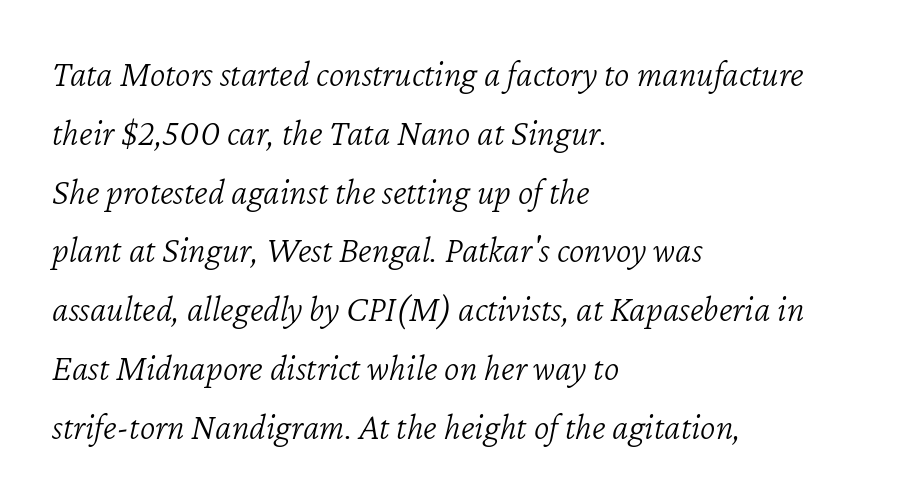
Teacher's note: observe the even left margin — that is flush-left alignment. The block of text has a typical density, with ordinary space between rows. You could not count columns in this text — the font is proportionally spaced. The passage shown has conventional tracking throughout. The passage shown is not underscored anywhere.
